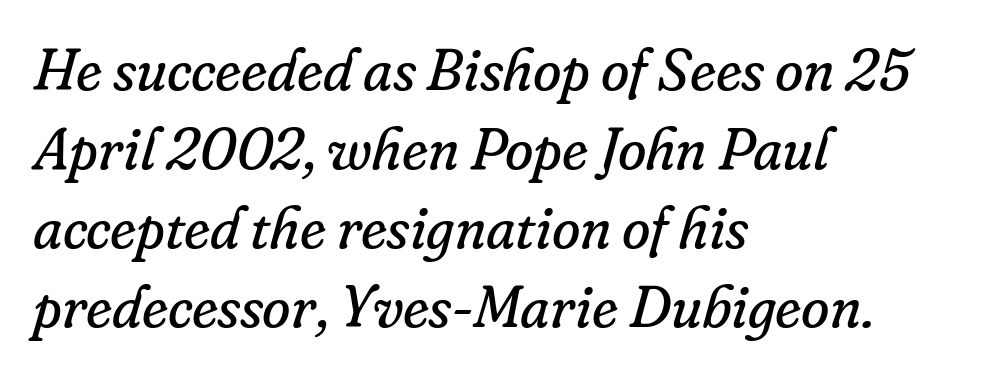
{"serif": "yes", "italic": "yes", "lean": "right", "slant_degrees": 16, "bold": "no", "weight": "regular", "width": "normal", "stroke_contrast": "low", "x_height": "small", "monospaced": "no", "underline": "no", "align": "left", "line_spacing": "normal", "line_spacing_ratio": 1.36, "letter_spacing": "normal", "letter_spacing_em": 0.0, "glyph_px": 58}
